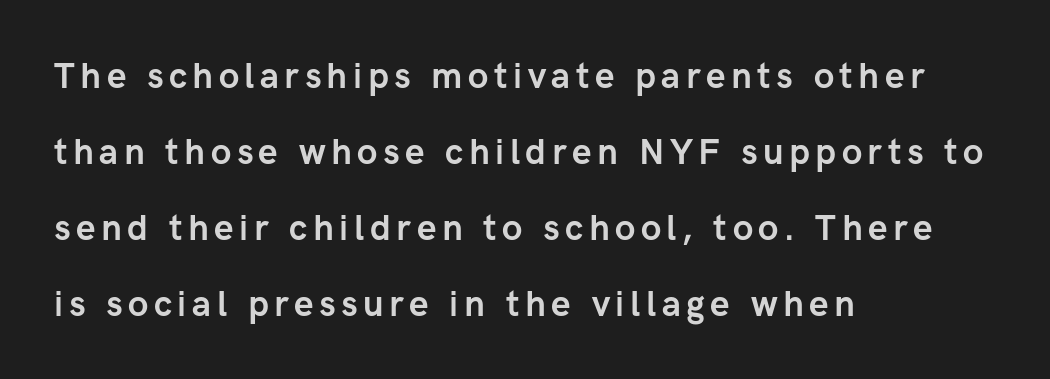
Q: Is the text bold? A: Yes.
Q: Is the text italic (slanted)? A: No, it is upright.
Q: Is the typeface a serif or a sans-serif typeface? A: Sans-serif.
Q: Is the text underlined? A: No.
Q: How is the paragraph aligned? A: Left-aligned.
Q: Is the spacing between lines tight, normal or loose? A: Loose.
Q: Width (condensed, normal, or wide)? A: Normal.
Q: Stroke contrast? A: Low.
Q: x-height? A: Medium.
Q: Monospaced? A: No.
